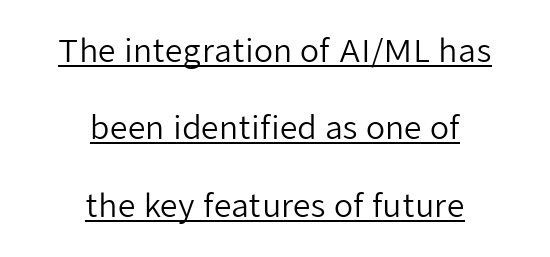
Short and long lines alike share a common midpoint. Think of a printed novel: that variable character pitch is what you see here. Serif or sans? Sans — the stroke terminals are bare. Each new line begins a long way beneath the previous one. The strokes carry an ordinary text weight at most. Honestly, the underline is the first thing you notice here.
